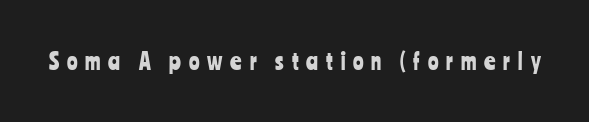
Q: Is the text italic (slanted)? A: No, it is upright.
Q: Is the text underlined? A: No.
Q: Is the spacing between letters normal or unusually wide? A: Unusually wide.
